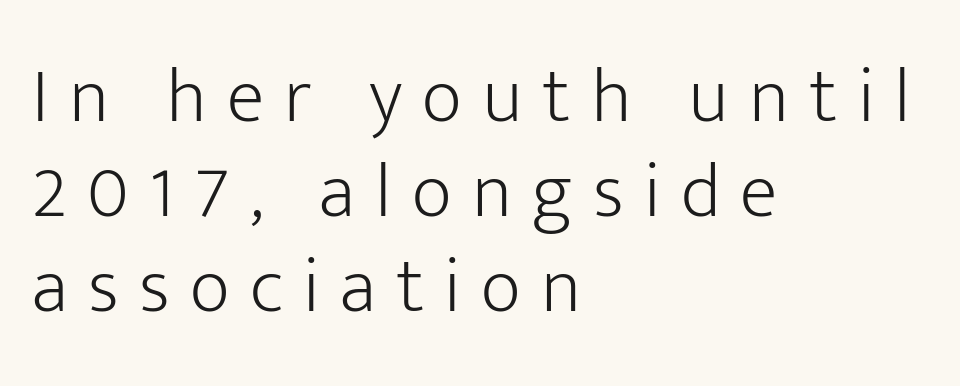
{"serif": "no", "italic": "no", "bold": "no", "weight": "light", "width": "normal", "stroke_contrast": "low", "x_height": "medium", "monospaced": "no", "underline": "no", "align": "left", "line_spacing_ratio": 1.22, "letter_spacing": "wide", "letter_spacing_em": 0.26, "glyph_px": 78}
